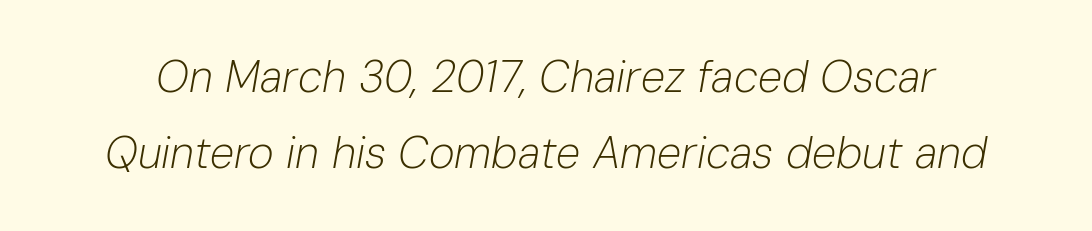
The image shows 44 px light type, italic (leaning right); set line spacing 1.73x, normal letter spacing, not underlined; low stroke contrast and a medium x-height.
